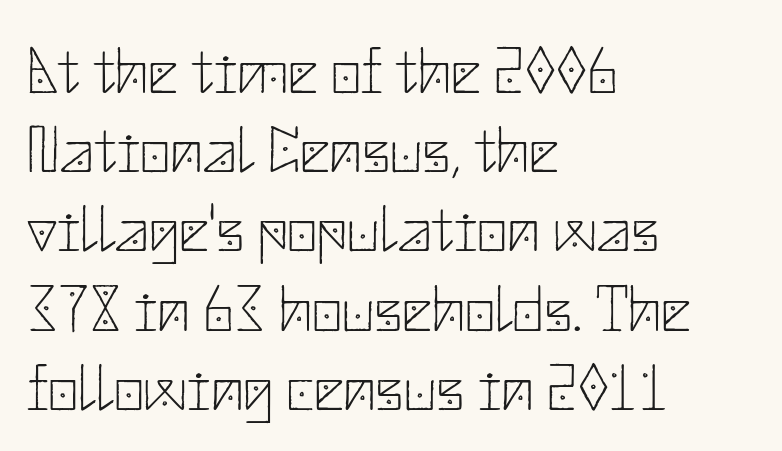
Q: Is the text bold? A: No.
Q: Is the text italic (slanted)? A: No, it is upright.
Q: Is the typeface a serif or a sans-serif typeface? A: Sans-serif.
Q: Is the text underlined? A: No.
Q: How is the paragraph aligned? A: Left-aligned.
Q: Is the spacing between letters normal or unusually wide? A: Normal.
Q: Width (condensed, normal, or wide)? A: Normal.
Q: Stroke contrast? A: Low.
Q: x-height? A: Small.
